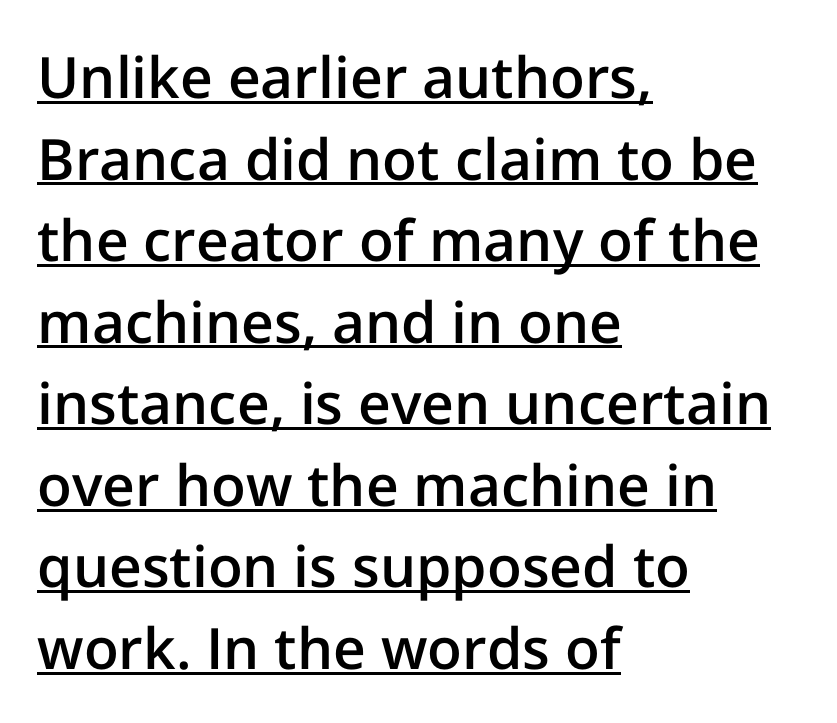
The image shows 57 px semibold sans-serif type, upright; set left-aligned, normal line spacing (1.43x), normal letter spacing, underlined; low stroke contrast and a medium x-height.
